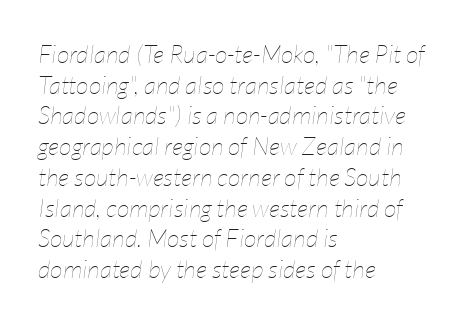
The image shows 25 px text type, italic (leaning right); set left-aligned, line spacing 1.23x, normal letter spacing, not underlined.
